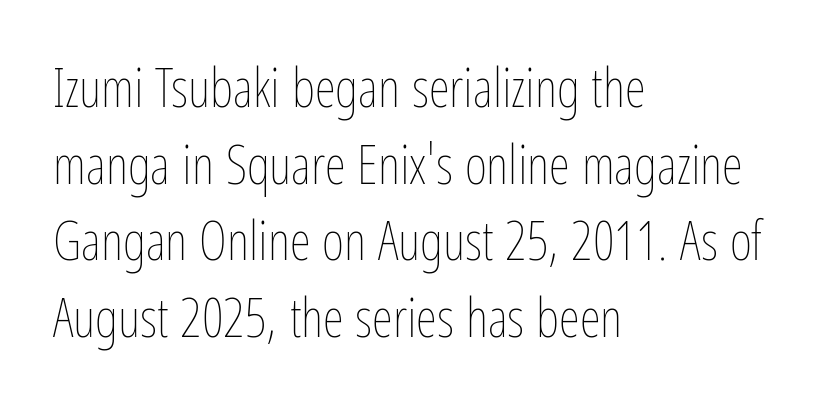
Weight: not bold — regular or lighter. Students, observe: this is what conventionally led text looks like. Honestly, there is no underline to notice here at all. The face used here is rendered with its standard letterfit. Italic: no, the glyphs are upright roman. Notice how the passage keeps a crisp vertical edge on the left only.
